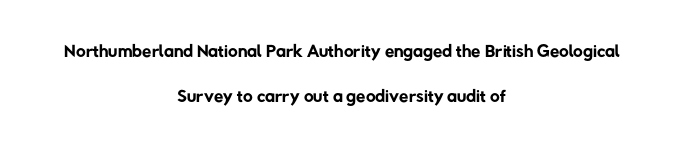
Q: Is the text bold? A: No.
Q: Is the text underlined? A: No.
Q: How is the paragraph aligned? A: Centered.
Q: Is the spacing between letters normal or unusually wide? A: Normal.
Q: Is the spacing between lines tight, normal or loose? A: Normal.
